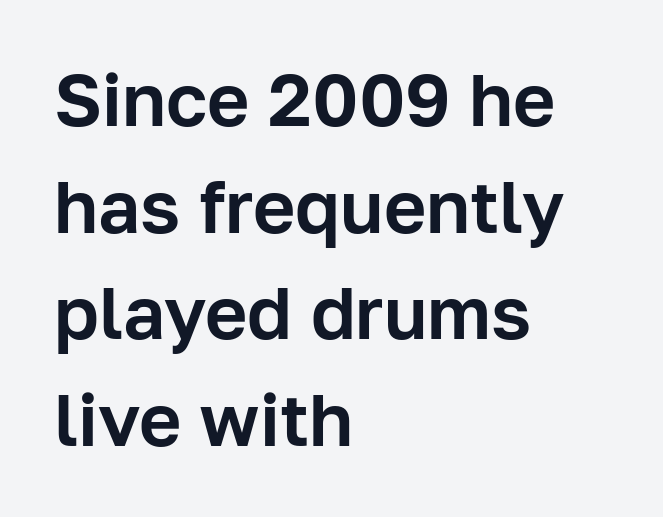
{"serif": "no", "italic": "no", "width": "normal", "stroke_contrast": "low", "x_height": "medium", "monospaced": "no", "underline": "no", "align": "left", "line_spacing": "normal", "line_spacing_ratio": 1.46, "letter_spacing": "normal", "letter_spacing_em": 0.0, "glyph_px": 73}
